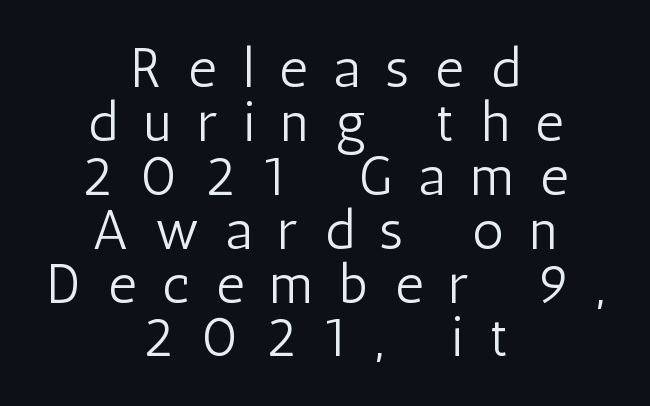
Q: Is the text bold? A: No.
Q: Is the text italic (slanted)? A: No, it is upright.
Q: Is the typeface a serif or a sans-serif typeface? A: Sans-serif.
Q: Is the text underlined? A: No.
Q: How is the paragraph aligned? A: Centered.
Q: Is the spacing between letters normal or unusually wide? A: Unusually wide.
Q: Is the spacing between lines tight, normal or loose? A: Tight.
Q: Width (condensed, normal, or wide)? A: Condensed.
Q: Stroke contrast? A: Low.
Q: x-height? A: Medium.
Q: Monospaced? A: No.
